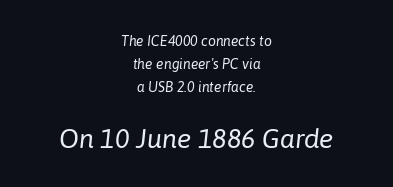
The image shows 27 px text type, italic (leaning right); set centered, normal line spacing (1.63x), normal letter spacing, not underlined; the second (bottom) block is 1.93x larger.
